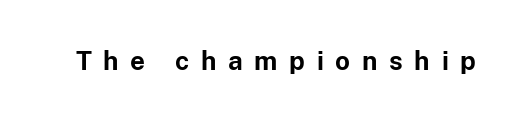
{"italic": "no", "bold": "yes", "underline": "no", "letter_spacing": "wide", "letter_spacing_em": 0.45, "glyph_px": 26}
